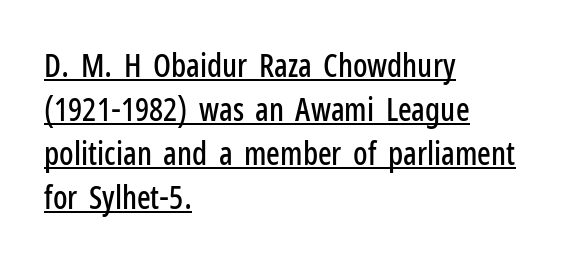
The image shows 32 px condensed sans-serif type, upright; set left-aligned, normal line spacing (1.37x), normal letter spacing, underlined; low stroke contrast and a medium x-height.
